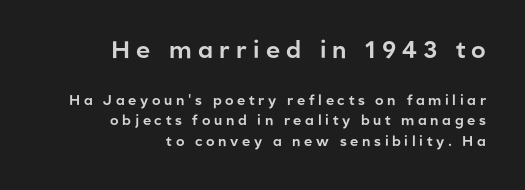
When letters stand straight like this, we call the style roman or upright. Tracking value appears strongly positive — letters spread wide. The emphasis by scale lands on block number one, above. The block of text has a typical density, with ordinary space between rows. Any mark beneath the type? The region is blank. If you drew a ruler down the right edge, every line would touch it.
